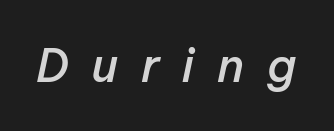
The foot of each line stays bare and open. The rendering inserts visible extra space after every character. Style check: oblique. Its strokes are somewhat broadened, the hallmark of semibold type. Each letter keeps its own natural width here, so spacing adapts to shape.
